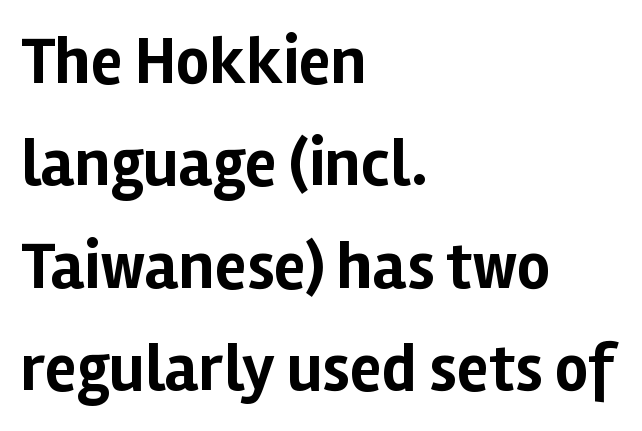
{"serif": "no", "italic": "no", "bold": "yes", "weight": "bold", "width": "normal", "stroke_contrast": "low", "x_height": "medium", "monospaced": "no", "underline": "no", "align": "left", "line_spacing": "normal", "line_spacing_ratio": 1.55, "letter_spacing": "normal", "letter_spacing_em": 0.0, "glyph_px": 66}
